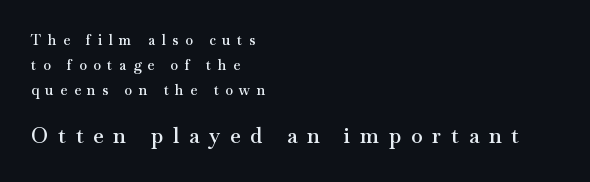
Q: Is the text bold? A: Semi-bold.
Q: Is the text italic (slanted)? A: No, it is upright.
Q: Is the text underlined? A: No.
Q: How is the paragraph aligned? A: Left-aligned.
Q: Is the spacing between letters normal or unusually wide? A: Unusually wide.
Q: Which block of text is set in a larger size, the first (top) or the second (bottom)? A: The second (bottom) one.
